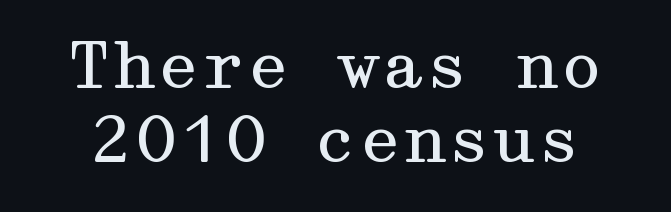
This rendering features lettering with no underline. What stands out about the letter spacing? Nothing — it is the standard amount. The letters carry serifs — small finishing strokes at the ends of their stems. Nothing heavy about these letters — not bold at all. Ascenders rise straight up at ninety degrees.
